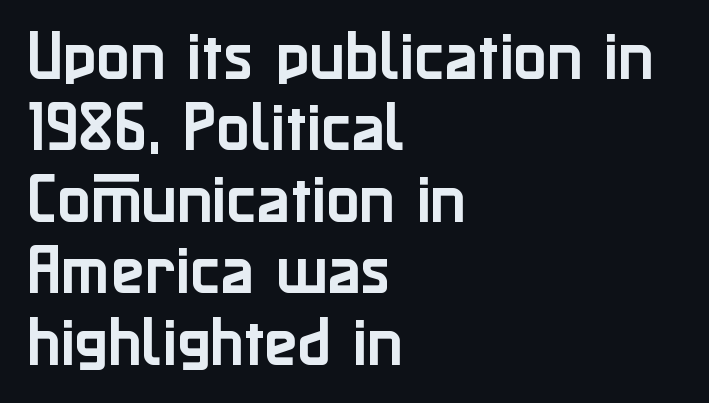
Type without underlining. Evenly set lines give the paragraph a standard silhouette. Think of a printed novel: that variable character pitch is what you see here. This is the regular roman posture of the typeface. The lines are quadded left. The typeface chosen for these lines omits serifs.
